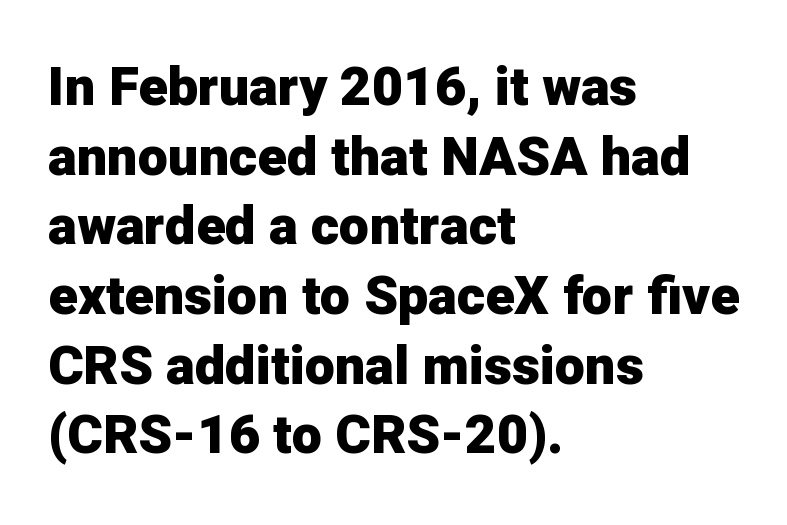
Spacing between characters is what you'd get straight out of the box. If you drew a line through each stem, it would be perfectly vertical. The sample has been set heavy, in full bold. This rendering uses left alignment, leaving the right contour irregular. Leading: standard.
